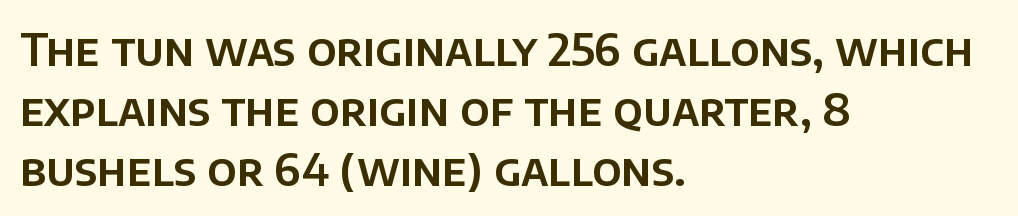
The image shows 44 px sans-serif type, upright; set left-aligned, normal line spacing (1.36x), normal letter spacing, not underlined; low stroke contrast and a large x-height.
